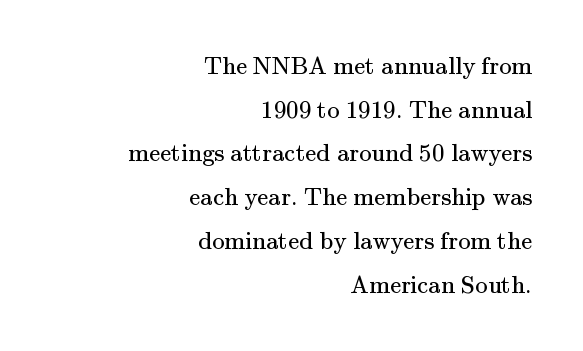
Words appear dense and cohesive because spacing is normal. The space beneath each line is pristine and unruled. Quick note: not italic, upright. Weight: in the light-to-regular range.
